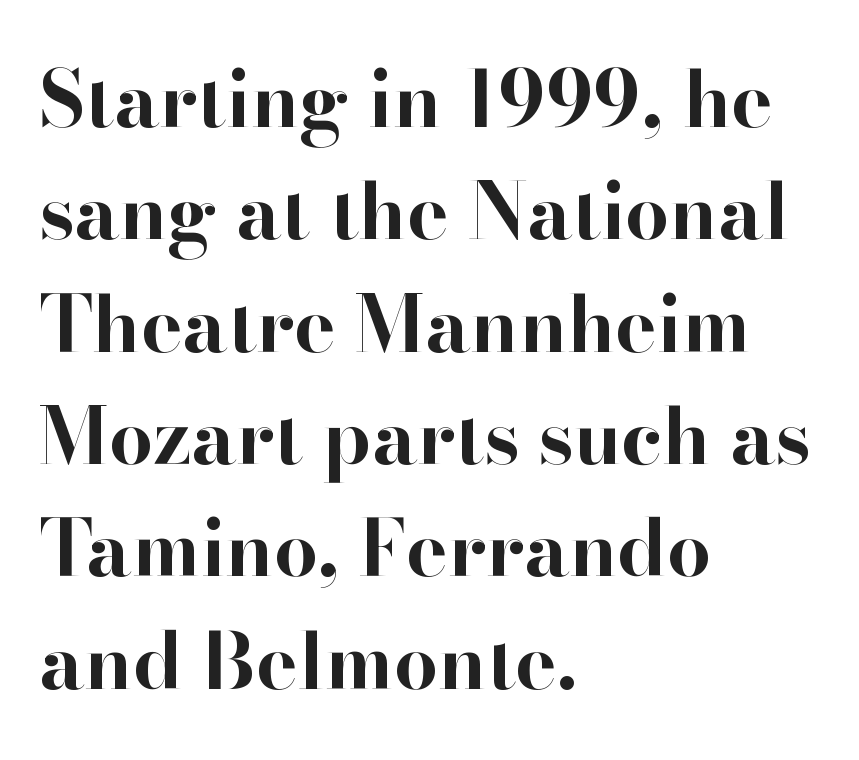
Q: Is the text bold? A: Yes.
Q: Is the text italic (slanted)? A: No, it is upright.
Q: Is the typeface a serif or a sans-serif typeface? A: Serif.
Q: Is the text underlined? A: No.
Q: How is the paragraph aligned? A: Left-aligned.
Q: Is the spacing between letters normal or unusually wide? A: Normal.
Q: Is the spacing between lines tight, normal or loose? A: Normal.
Q: Width (condensed, normal, or wide)? A: Normal.
Q: Stroke contrast? A: High.
Q: x-height? A: Small.
Q: Monospaced? A: No.
